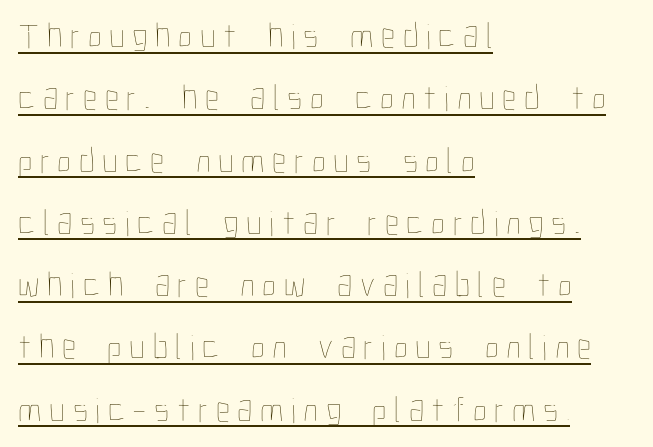
The lettering stays uniformly vertical, giving the passage a roman look. The font is comparable to plain body text, perhaps lighter. This sample is left-justified, so line endings fall wherever the words run out. Students, note that the glyphs here are deliberately spaced far apart. Underlining? Definitely there. Varying glyph widths throughout — classic text-font behaviour.
